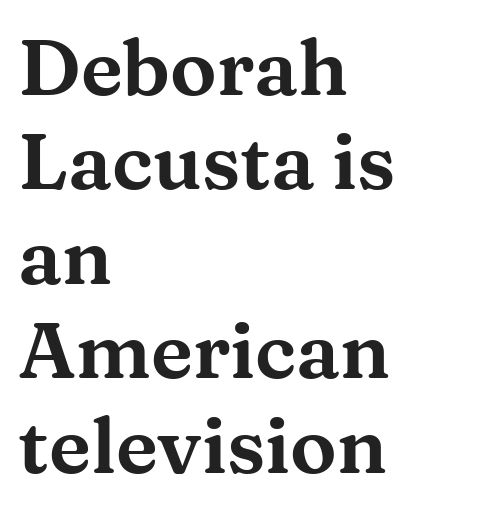
In terms of posture, this sample is upright. Teacher's note: observe the even left margin — that is flush-left alignment. Each letter keeps its own natural width here, so spacing adapts to shape. You can tell from the footed stems that serif type was used. The passage shown has conventional tracking throughout. The space directly below the letters is spotless.
